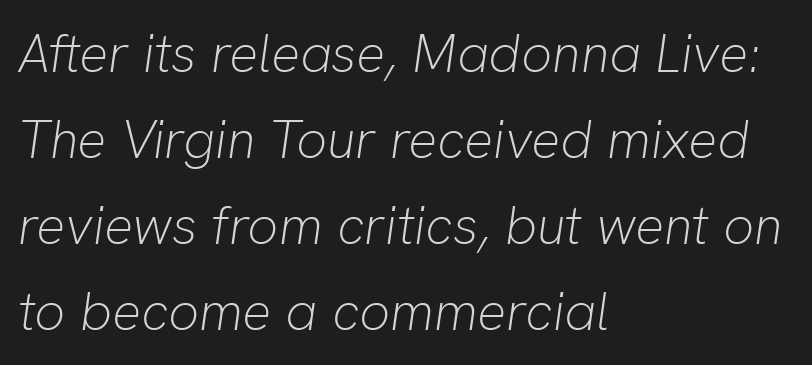
{"italic": "yes", "lean": "right", "slant_degrees": 8, "bold": "no", "weight": "light", "width": "normal", "stroke_contrast": "low", "x_height": "medium", "monospaced": "no", "underline": "no", "align": "left", "line_spacing": "normal", "line_spacing_ratio": 1.59, "letter_spacing": "normal", "letter_spacing_em": 0.0, "glyph_px": 54}
